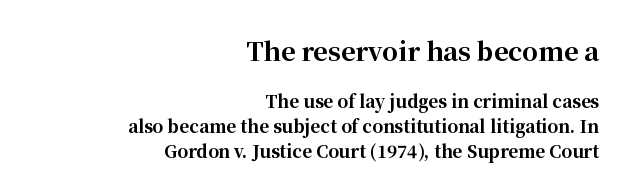
One glance says typical: line gaps are just what's usual. No italicization has been applied; the sample stays upright. A dark, heavy texture on the line: the type is bold. Note: larger setting up top, smaller setting below. In CSS terms this would be text-align: right.
